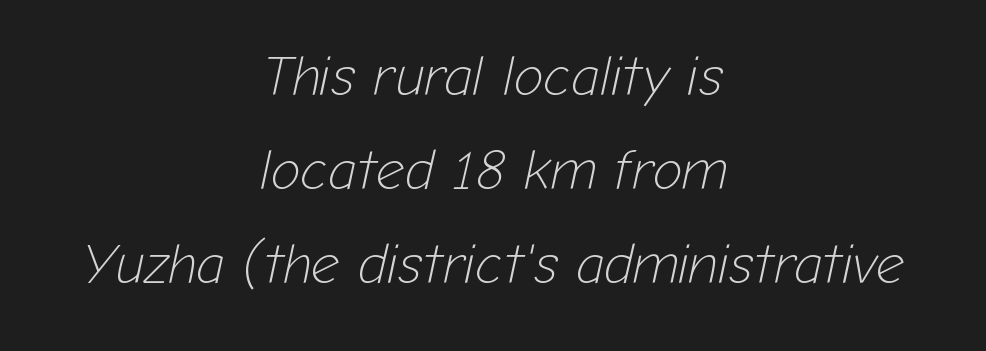
Q: Is the text bold? A: No.
Q: Is the text italic (slanted)? A: Yes, it leans right by about 12 degrees.
Q: Is the text underlined? A: No.
Q: How is the paragraph aligned? A: Centered.
Q: Is the spacing between letters normal or unusually wide? A: Normal.
Q: Is the spacing between lines tight, normal or loose? A: Normal.
Q: Width (condensed, normal, or wide)? A: Normal.
Q: Stroke contrast? A: Low.
Q: x-height? A: Medium.
Q: Monospaced? A: No.
